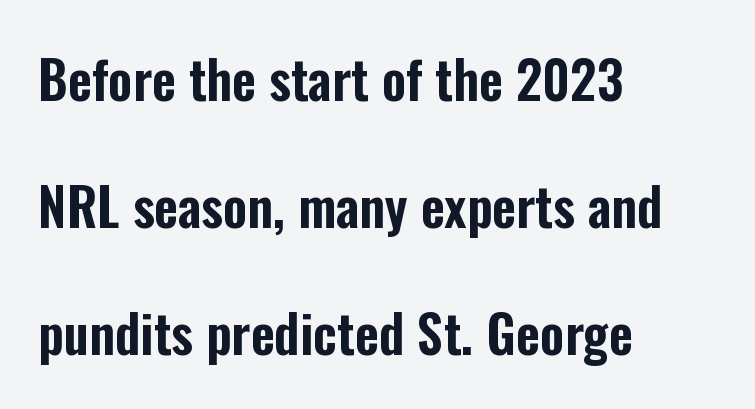
Q: Is the text italic (slanted)? A: No, it is upright.
Q: Is the typeface a serif or a sans-serif typeface? A: Sans-serif.
Q: Is the text underlined? A: No.
Q: How is the paragraph aligned? A: Left-aligned.
Q: Is the spacing between letters normal or unusually wide? A: Normal.
Q: Is the spacing between lines tight, normal or loose? A: Loose.
Q: Width (condensed, normal, or wide)? A: Condensed.
Q: Stroke contrast? A: Low.
Q: x-height? A: Medium.
Q: Monospaced? A: No.
